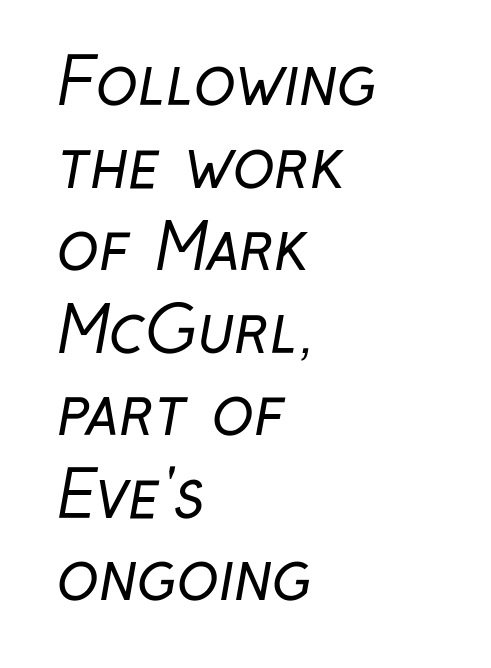
{"serif": "no", "bold": "no", "weight": "regular", "width": "condensed", "stroke_contrast": "low", "x_height": "medium", "monospaced": "no", "underline": "no", "align": "left", "line_spacing": "normal", "line_spacing_ratio": 1.31, "letter_spacing": "normal", "letter_spacing_em": 0.0, "glyph_px": 63}
